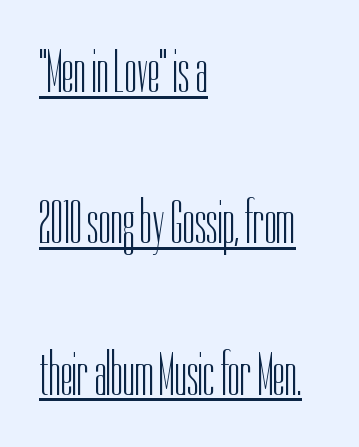
The image shows 61 px light, condensed sans-serif type, upright; set left-aligned, loose line spacing (2.48x), normal letter spacing, underlined; low stroke contrast and a medium x-height.
